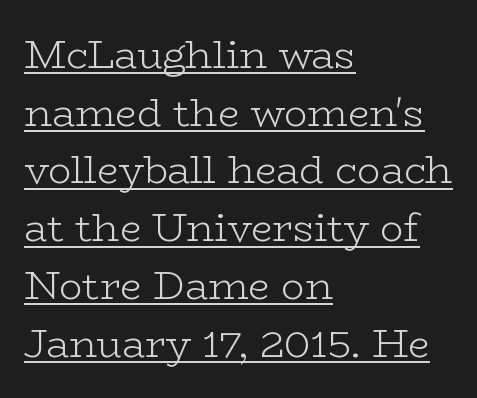
{"serif": "yes", "italic": "no", "bold": "no", "weight": "light", "width": "wide", "stroke_contrast": "low", "x_height": "medium", "monospaced": "no", "underline": "yes", "align": "left", "line_spacing": "normal", "line_spacing_ratio": 1.48, "letter_spacing": "normal", "letter_spacing_em": 0.0, "glyph_px": 39}
